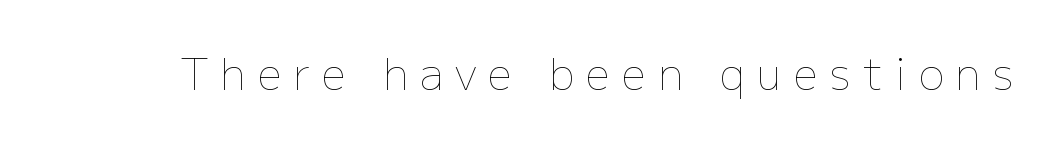
{"italic": "no", "bold": "no", "weight": "thin", "width": "normal", "stroke_contrast": "low", "x_height": "medium", "monospaced": "no", "underline": "no", "letter_spacing": "wide", "letter_spacing_em": 0.28, "glyph_px": 43}
